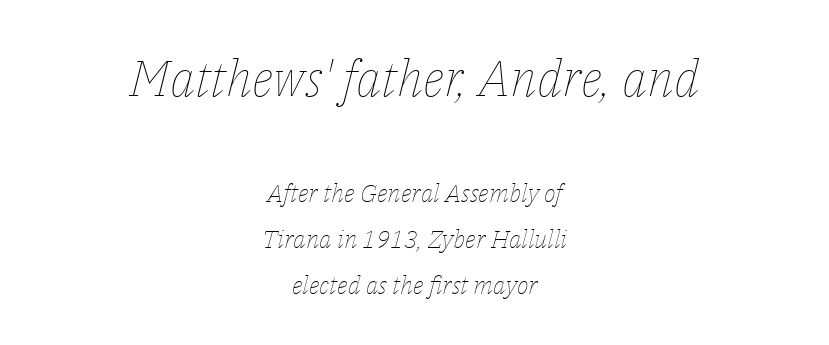
The image shows 50 px thin type, italic (leaning right); set centered, line spacing 1.84x, normal letter spacing, not underlined; the first (top) block is 2.0x larger; low stroke contrast and a medium x-height.
